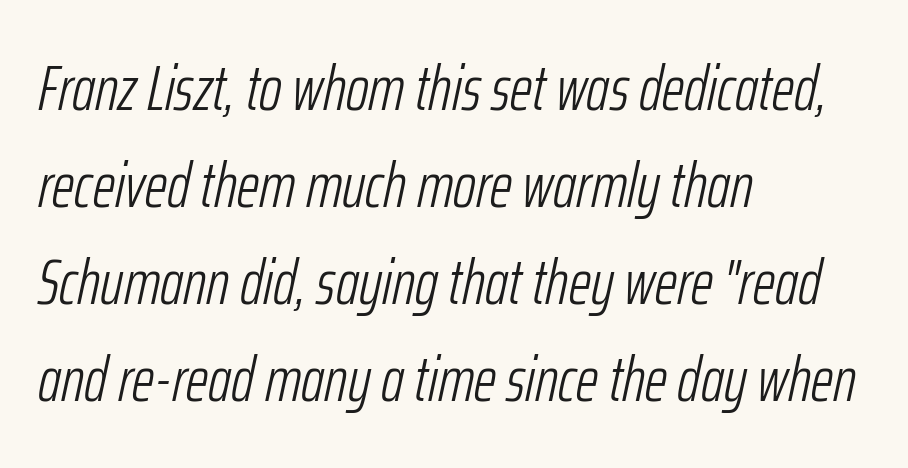
This sample keeps an unexceptional amount of space between lines. The rendering keeps characters at their native spacing. No word sits above an underline. Left-aligned paragraph, ragged on the right.
